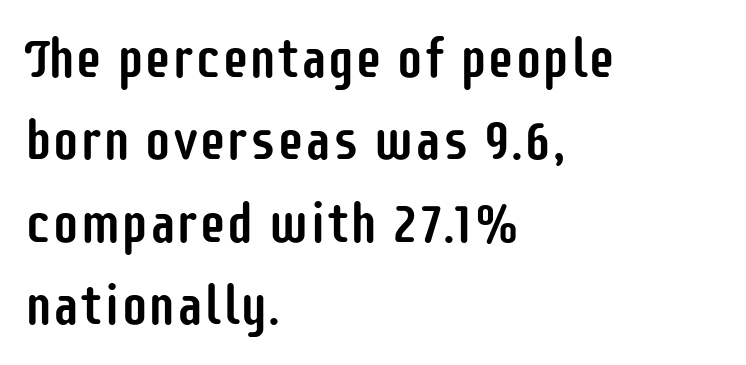
Posture: straight, roman, zero tilt. Line starts are locked; line ends wander. Each letter keeps its own natural width here, so spacing adapts to shape. Does extra space separate the letters? No, they use regular spacing. Is there much room between lines? A standard amount, neither cramped nor airy.
